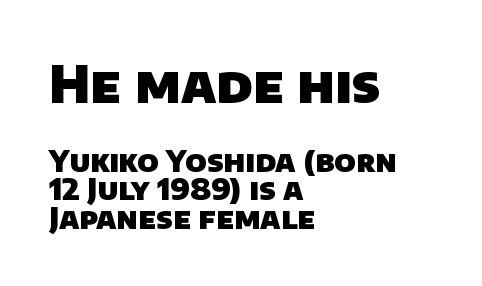
The image shows 52 px heavy sans-serif type; set left-aligned, tight line spacing (0.96x), normal letter spacing, not underlined; the first (top) block is 1.73x larger; low stroke contrast and a large x-height.
